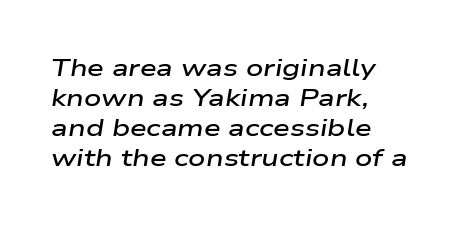
Q: Is the text bold? A: Semi-bold.
Q: Is the text italic (slanted)? A: Yes, it leans right by about 9 degrees.
Q: Is the text underlined? A: No.
Q: How is the paragraph aligned? A: Left-aligned.
Q: Is the spacing between letters normal or unusually wide? A: Normal.
Q: Is the spacing between lines tight, normal or loose? A: Normal.
